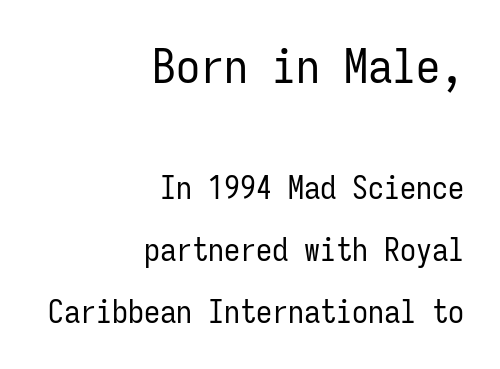
Every character sits straight up, as roman type does. These lines stack with their right ends in a neat column. The letters look calm and open, with moderate or lighter stems. Is there much room between lines? Yes — plenty of vertical air separates them. Any mark beneath the type? The region is blank.
